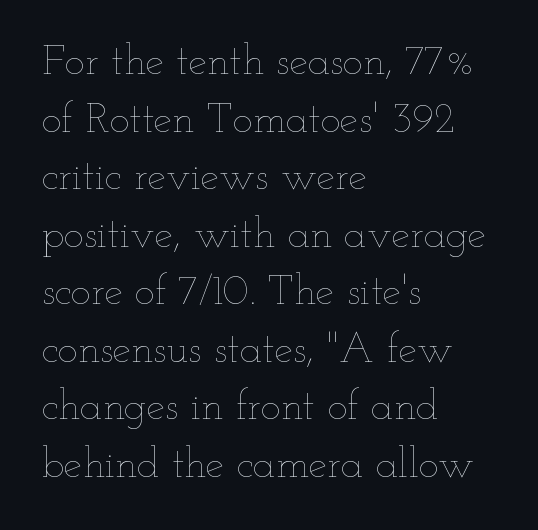
If you measured baseline to baseline, you'd find a middling distance. The glyphs are unaccompanied by any horizontal stroke below them. Do the letters lean? They stand straight. Between one letter and the next there's only the usual sliver of space. Stems and bowls with no extra thickness — not bold. Character widths vary here, with narrow letters taking less room than wide ones.
